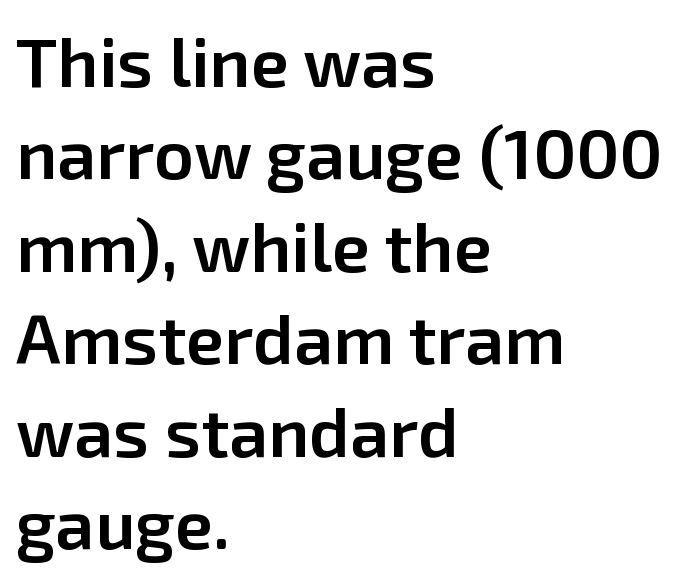
A typesetter would label this face a sans. The line texture is even and compact thanks to regular tracking. Slightly chunky letters — semibold, I'd say, not full bold. The designer left line spacing at the default.
